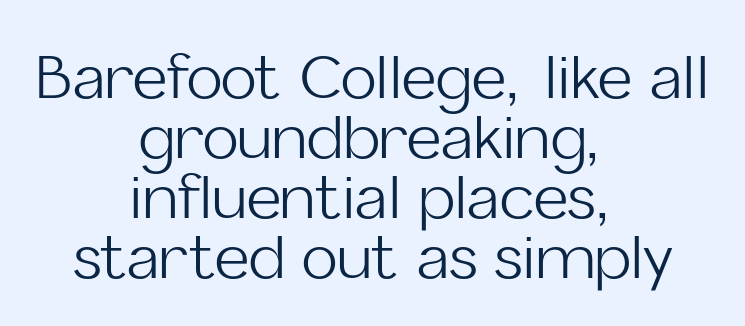
The image shows 60 px light sans-serif type, upright; set centered, tight line spacing (1.0x), normal letter spacing, not underlined; low stroke contrast and a medium x-height.
